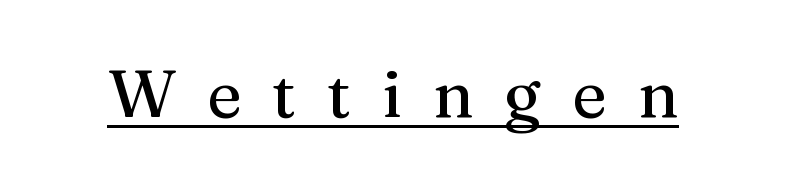
Does a line run under the words? Yes, clearly. If you drew a line through each stem, it would be perfectly vertical. Does extra space separate the letters? Yes, quite a lot of it. This sample has the flowing, uneven cadence of proportional lettering.
